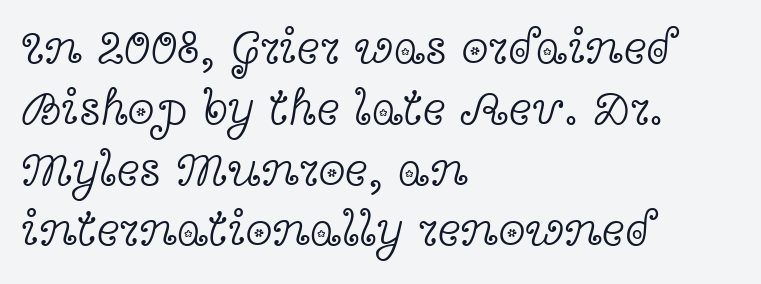
{"serif": "yes", "italic": "no", "bold": "no", "weight": "light", "width": "wide", "x_height": "medium", "monospaced": "no", "underline": "no", "align": "left", "line_spacing_ratio": 1.24, "letter_spacing": "normal", "letter_spacing_em": 0.0, "glyph_px": 49}
